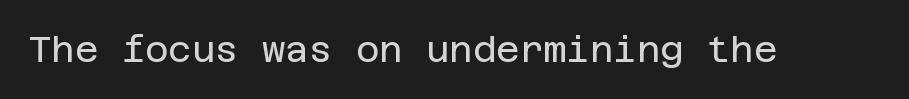
Posture: upright roman. The rendering keeps characters at their native spacing. The letters look calm and open, with moderate or lighter stems. The designer went with a sans here, leaving each stem footless. Type without underlining.
